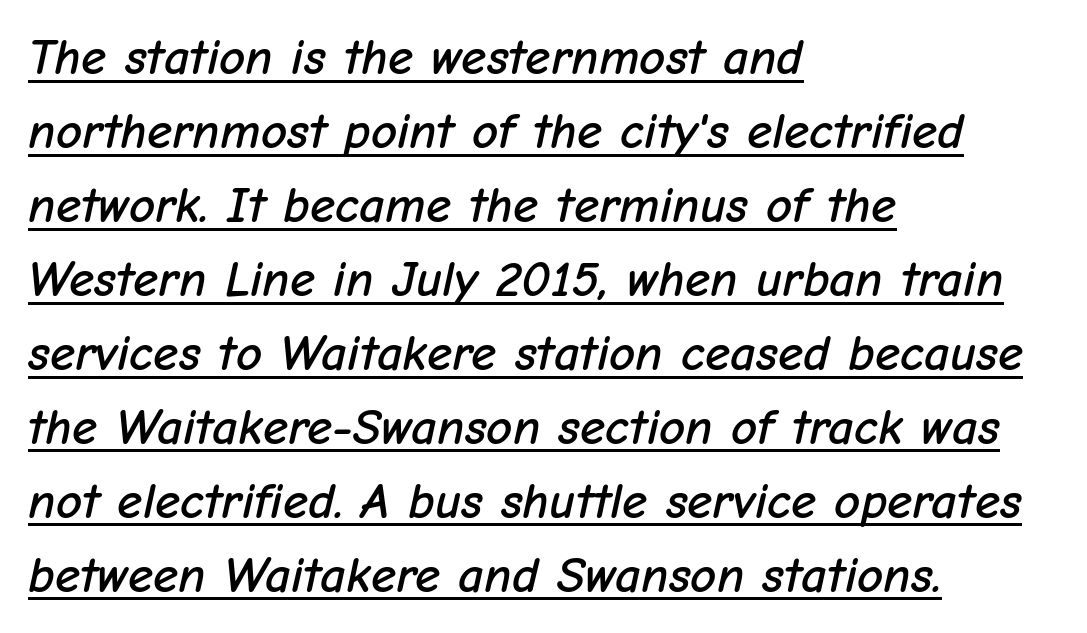
{"italic": "yes", "lean": "right", "slant_degrees": 12, "width": "normal", "stroke_contrast": "low", "x_height": "medium", "monospaced": "no", "underline": "yes", "align": "left", "line_spacing": "normal", "line_spacing_ratio": 1.45, "letter_spacing": "normal", "letter_spacing_em": 0.0, "glyph_px": 51}
